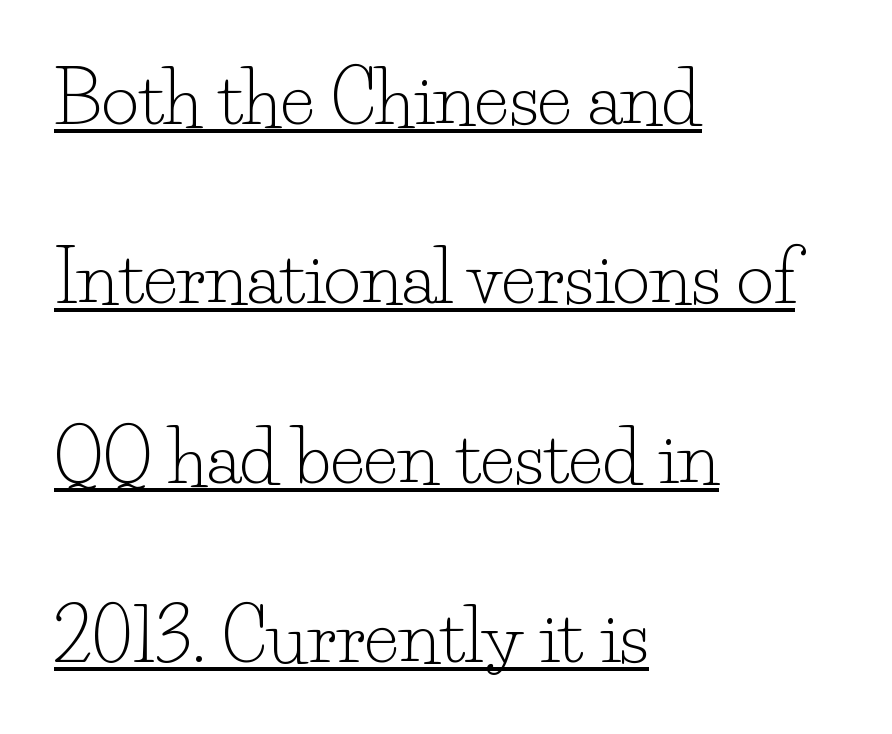
The image shows 72 px light serif type, upright; set left-aligned, loose line spacing (2.49x), normal letter spacing, underlined; low stroke contrast and a small x-height.
